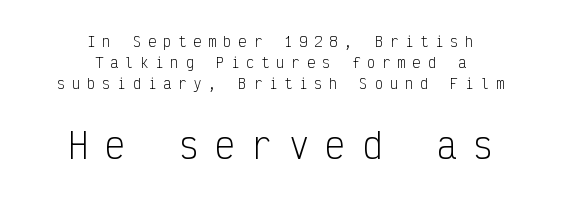
Is the lower block the larger one? Yes — the lower block carries the bigger type. Regarding serifs, this sample does without them. Visually the block forms a symmetrical silhouette, jagged on both flanks. Fixed-width glyphs throughout — classic coding-font behaviour. The vertical gap from one line to the next is medium.
